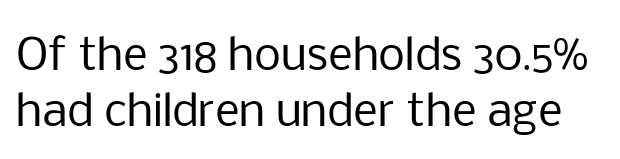
The image shows 43 px regular-weight sans-serif type, upright; set normal line spacing (1.3x), normal letter spacing, not underlined; low stroke contrast and a medium x-height.
